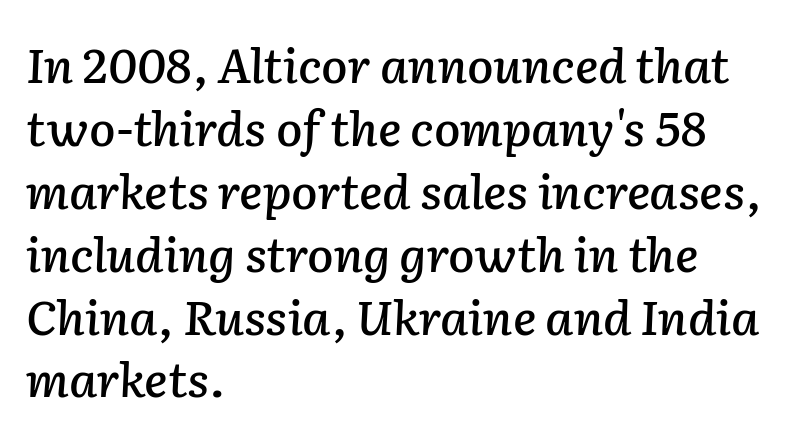
The image shows 48 px text type, italic (leaning right); set left-aligned, normal line spacing (1.31x), normal letter spacing, not underlined; low stroke contrast and a medium x-height.
